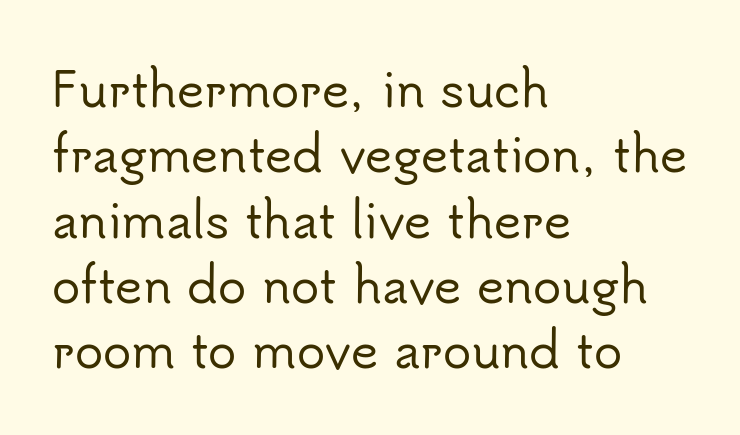
Q: Is the text italic (slanted)? A: No, it is upright.
Q: Is the typeface a serif or a sans-serif typeface? A: Sans-serif.
Q: Is the text underlined? A: No.
Q: How is the paragraph aligned? A: Left-aligned.
Q: Is the spacing between letters normal or unusually wide? A: Normal.
Q: Is the spacing between lines tight, normal or loose? A: Normal.
Q: Width (condensed, normal, or wide)? A: Normal.
Q: Stroke contrast? A: Low.
Q: x-height? A: Small.
Q: Monospaced? A: No.
